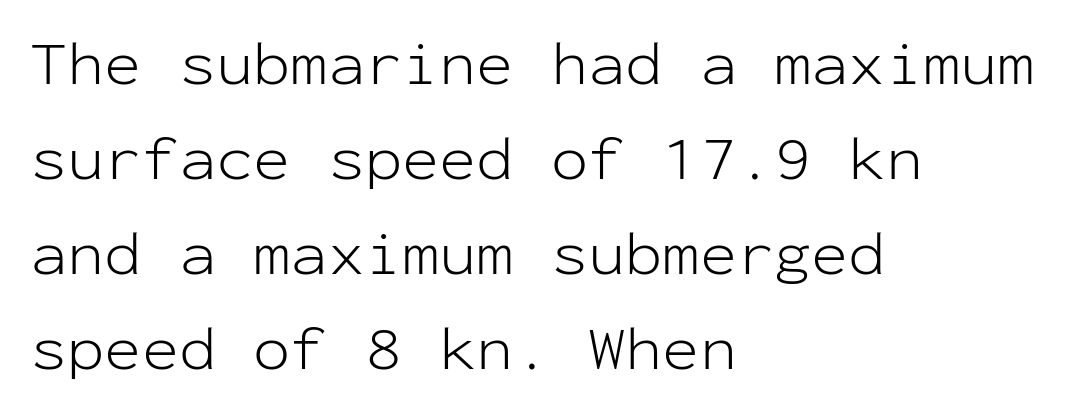
The type sits square on the baseline with zero lean. No word sits above an underline. Unbolded letterforms with no extra heft. Each word holds together tightly as a unit, with standard inter-letter gaps. The face used here is monospaced, like something from a code editor. The paragraph has a hard left edge and a soft right edge.
